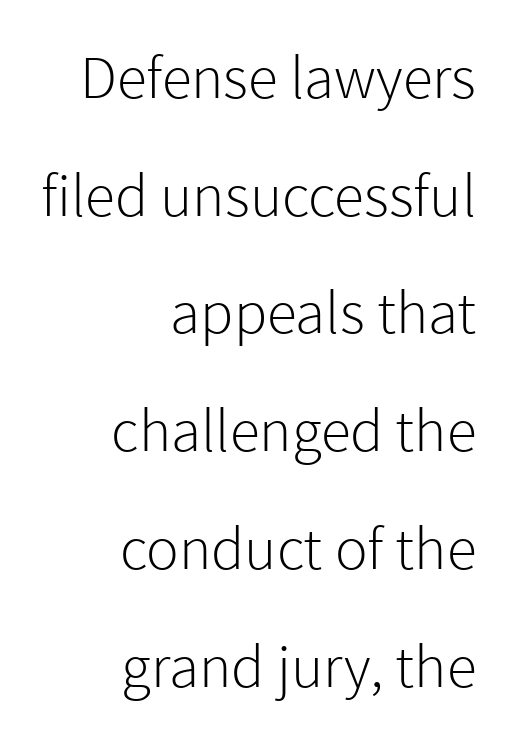
The image shows 61 px light sans-serif type, upright; set right-aligned, loose line spacing (1.93x), normal letter spacing, not underlined; a medium x-height.
